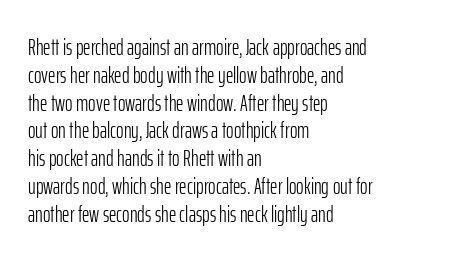
Q: Is the text bold? A: No.
Q: Is the text italic (slanted)? A: No, it is upright.
Q: Is the text underlined? A: No.
Q: How is the paragraph aligned? A: Left-aligned.
Q: Is the spacing between letters normal or unusually wide? A: Normal.
